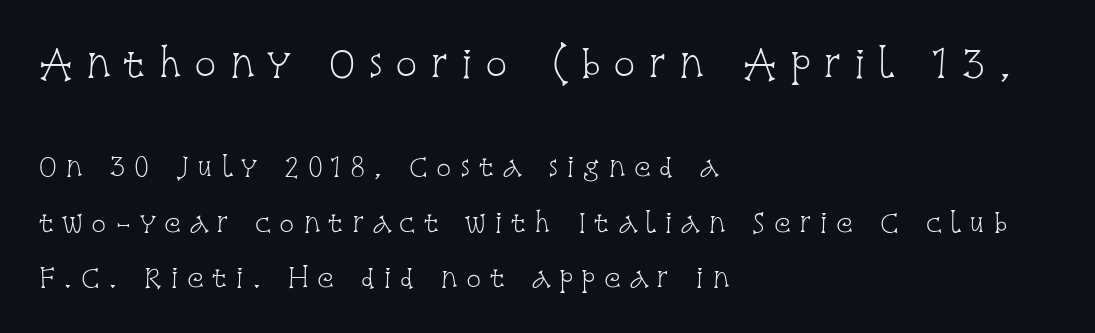
Q: Is the text bold? A: No.
Q: Is the text italic (slanted)? A: No, it is upright.
Q: Is the typeface a serif or a sans-serif typeface? A: Serif.
Q: Is the text underlined? A: No.
Q: How is the paragraph aligned? A: Left-aligned.
Q: Is the spacing between letters normal or unusually wide? A: Unusually wide.
Q: Is the spacing between lines tight, normal or loose? A: Loose.
Q: Which block of text is set in a larger size, the first (top) or the second (bottom)? A: The first (top) one.
Q: Width (condensed, normal, or wide)? A: Condensed.
Q: Stroke contrast? A: Low.
Q: x-height? A: Large.
Q: Monospaced? A: No.
